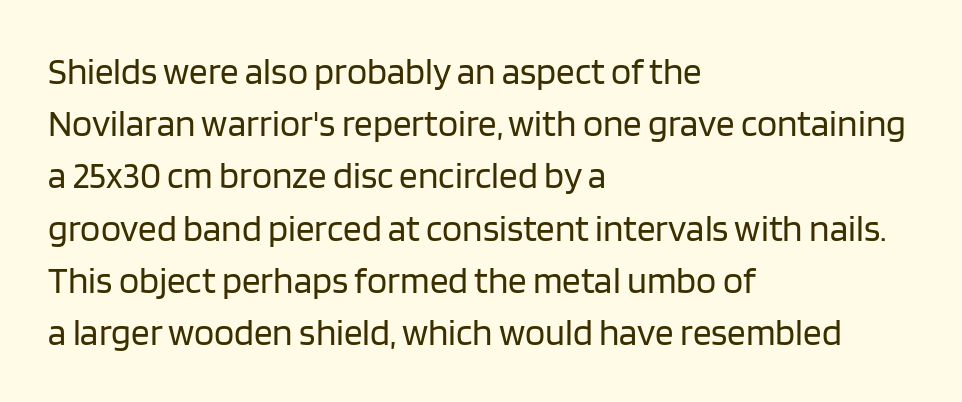
The image shows 37 px regular-weight sans-serif type, upright; set left-aligned, normal line spacing (1.41x), normal letter spacing, not underlined; low stroke contrast and a large x-height.
